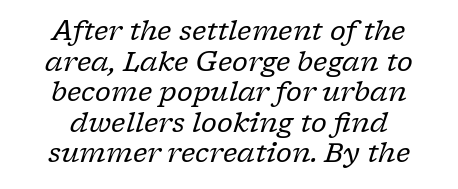
The image shows 27 px text type, italic (leaning right); set centered, tight line spacing (1.13x), normal letter spacing, not underlined.
